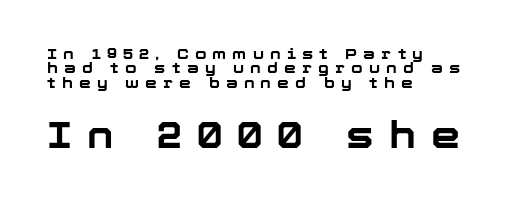
Q: Is the text bold? A: Yes.
Q: Is the text italic (slanted)? A: No, it is upright.
Q: Is the typeface a serif or a sans-serif typeface? A: Sans-serif.
Q: Is the text underlined? A: No.
Q: How is the paragraph aligned? A: Left-aligned.
Q: Is the spacing between letters normal or unusually wide? A: Unusually wide.
Q: Is the spacing between lines tight, normal or loose? A: Tight.
Q: Which block of text is set in a larger size, the first (top) or the second (bottom)? A: The second (bottom) one.
Q: Width (condensed, normal, or wide)? A: Normal.
Q: Stroke contrast? A: Low.
Q: x-height? A: Medium.
Q: Monospaced? A: No.
